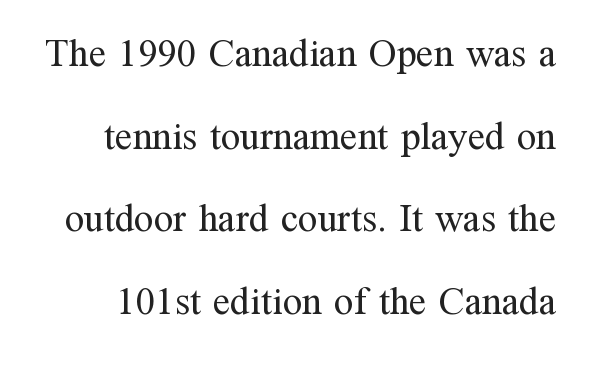
{"serif": "yes", "italic": "no", "bold": "no", "weight": "regular", "width": "normal", "stroke_contrast": "medium", "x_height": "medium", "monospaced": "no", "underline": "no", "line_spacing": "loose", "line_spacing_ratio": 2.12, "letter_spacing": "normal", "letter_spacing_em": 0.0, "glyph_px": 39}
